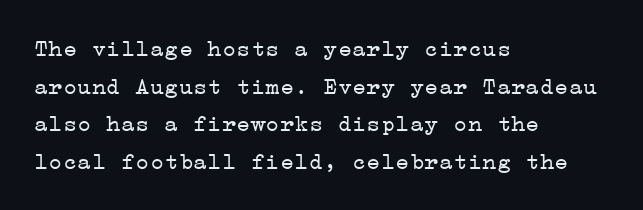
Q: Is the text bold? A: No.
Q: Is the text italic (slanted)? A: No, it is upright.
Q: Is the text underlined? A: No.
Q: How is the paragraph aligned? A: Left-aligned.
Q: Is the spacing between letters normal or unusually wide? A: Normal.
Q: Is the spacing between lines tight, normal or loose? A: Normal.
